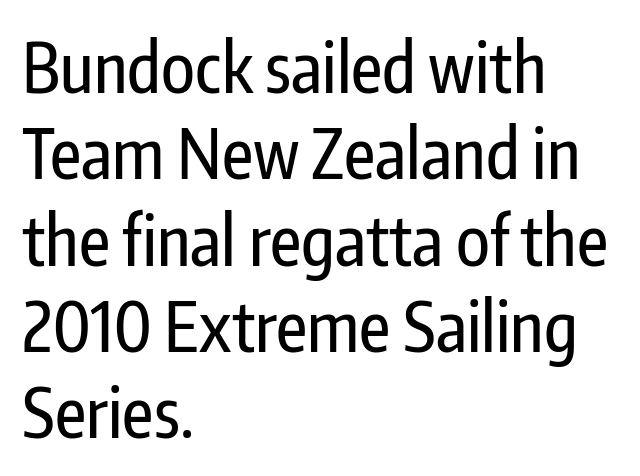
Q: Is the text italic (slanted)? A: No, it is upright.
Q: Is the typeface a serif or a sans-serif typeface? A: Sans-serif.
Q: Is the text underlined? A: No.
Q: How is the paragraph aligned? A: Left-aligned.
Q: Is the spacing between letters normal or unusually wide? A: Normal.
Q: Is the spacing between lines tight, normal or loose? A: Normal.
Q: Width (condensed, normal, or wide)? A: Condensed.
Q: Stroke contrast? A: Low.
Q: x-height? A: Medium.
Q: Monospaced? A: No.
